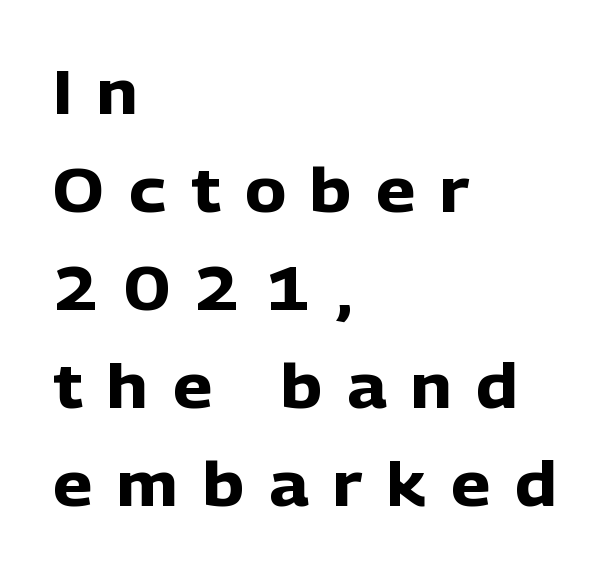
{"serif": "no", "italic": "no", "bold": "yes", "weight": "heavy", "width": "normal", "stroke_contrast": "low", "x_height": "medium", "monospaced": "no", "underline": "no", "align": "left", "line_spacing": "normal", "line_spacing_ratio": 1.58, "letter_spacing": "wide", "letter_spacing_em": 0.4, "glyph_px": 62}
